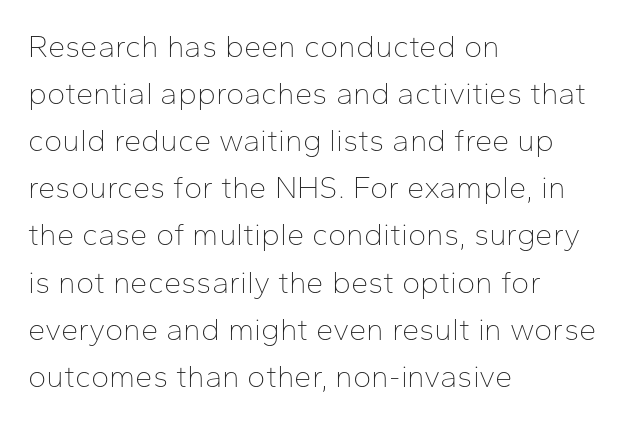
A typesetter would label this face a sans. Stroke mass is kept to a normal reading level or below. A typesetter would call this leading conventional body-copy spacing. You could call the tracking neutral — neither tight nor loose. You could not count columns in this text — the font is proportionally spaced. The lettering holds an erect, upright posture throughout.
